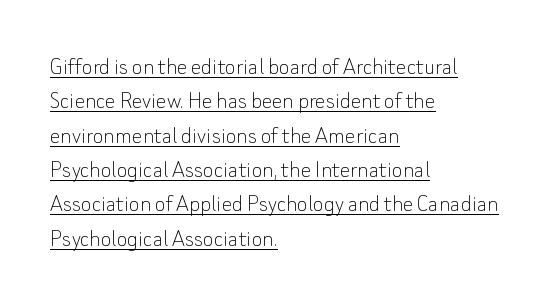
A quiet, ordinary-to-light weight characterises the typeface. Students, observe: this is what conventionally led text looks like. If you drew a line through each stem, it would be perfectly vertical. The ragged edge is on the right, which tells us the setting is flush left.
